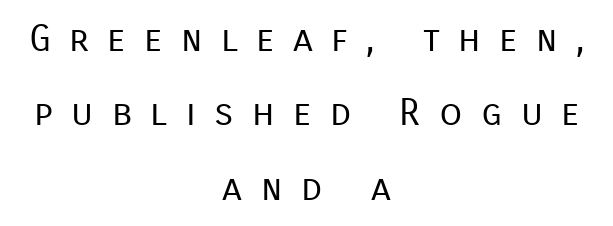
Q: Is the text bold? A: No.
Q: Is the text italic (slanted)? A: No, it is upright.
Q: Is the typeface a serif or a sans-serif typeface? A: Sans-serif.
Q: Is the text underlined? A: No.
Q: How is the paragraph aligned? A: Centered.
Q: Is the spacing between letters normal or unusually wide? A: Unusually wide.
Q: Is the spacing between lines tight, normal or loose? A: Loose.
Q: Width (condensed, normal, or wide)? A: Normal.
Q: Stroke contrast? A: Low.
Q: x-height? A: Medium.
Q: Monospaced? A: No.
